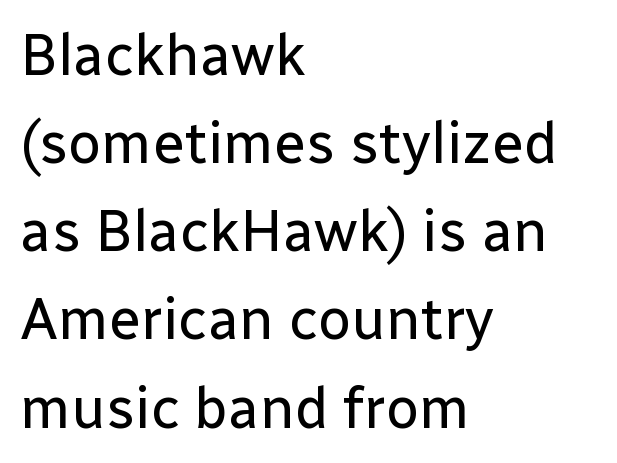
The image shows 58 px regular-weight sans-serif type, upright; set left-aligned, normal line spacing (1.52x), normal letter spacing, not underlined; low stroke contrast and a medium x-height.
